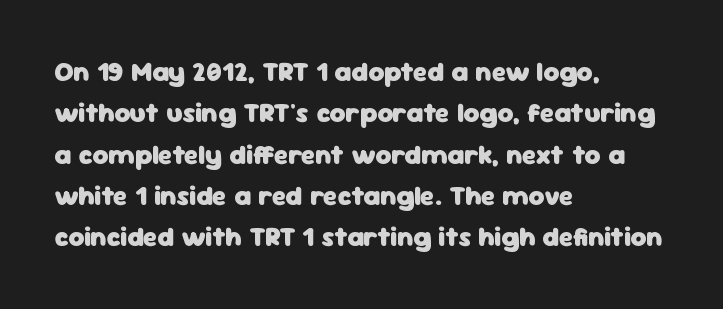
This block has exactly the height ordinary leading produces. The letterforms sit shoulder to shoulder at normal distance. On the weight axis this lands at bold, roughly 700. Line beginnings align vertically; line endings do not. A roman cut, with each character standing at attention.
